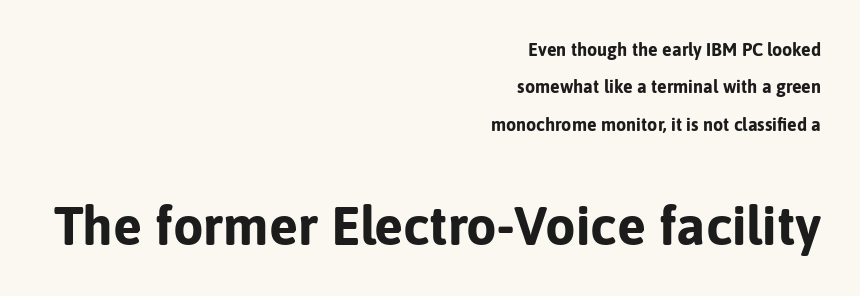
Vertically, the passage feels expansive, rows floating well apart. Letterform terminals end flat and unadorned throughout the passage. All the whitespace from short lines collects on the left. Varying glyph widths throughout — classic text-font behaviour.
